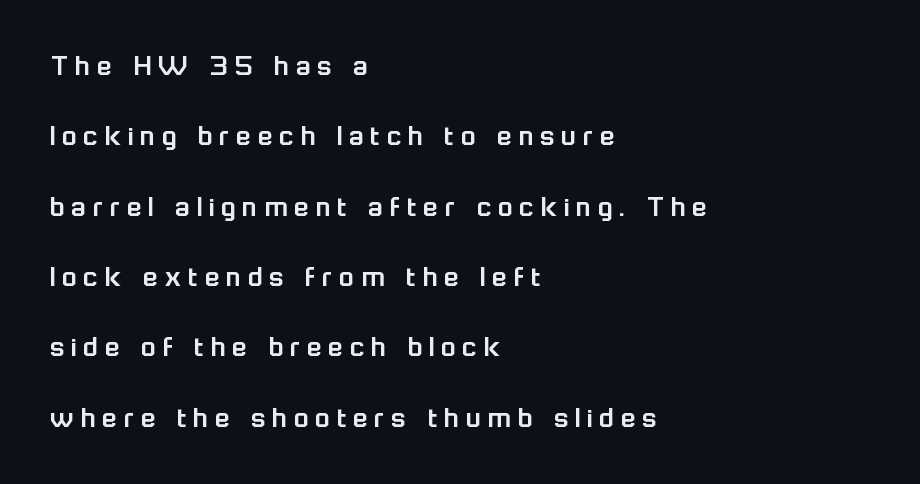
Serif or sans? Sans — the stroke terminals are bare. Just letters on the line, the space beneath them empty. Looks like regular typesetting: each glyph gets only the width it needs. Does the copy run flush right? No — it runs flush left.
